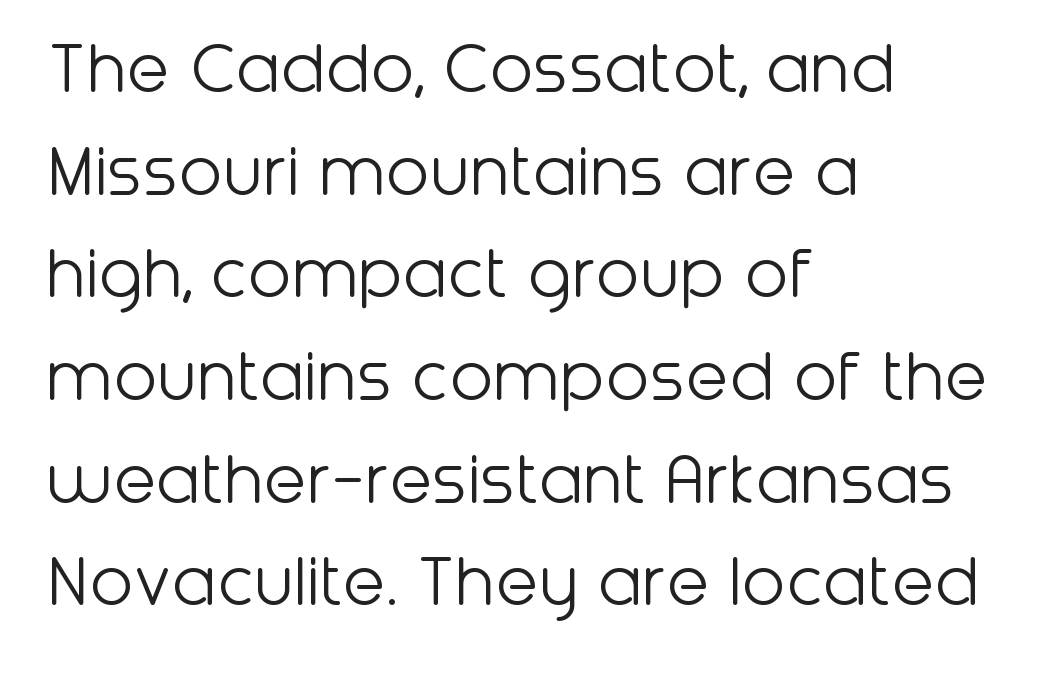
{"serif": "no", "italic": "no", "bold": "no", "weight": "light", "width": "normal", "stroke_contrast": "low", "x_height": "medium", "monospaced": "no", "underline": "no", "align": "left", "line_spacing": "normal", "line_spacing_ratio": 1.3, "letter_spacing": "normal", "letter_spacing_em": 0.0, "glyph_px": 79}
